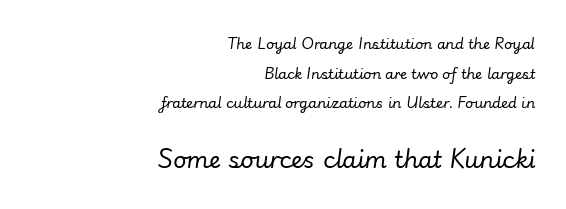
The image shows 23 px text type, italic (leaning right); set right-aligned, loose line spacing (2.12x), normal letter spacing, not underlined; the second (bottom) block is 1.64x larger.
